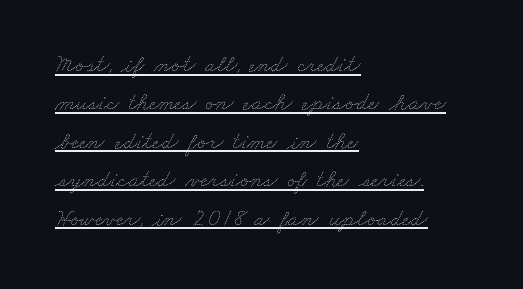
{"bold": "no", "underline": "yes", "align": "left", "line_spacing": "normal", "line_spacing_ratio": 1.6, "letter_spacing": "normal", "letter_spacing_em": 0.0, "glyph_px": 24}
